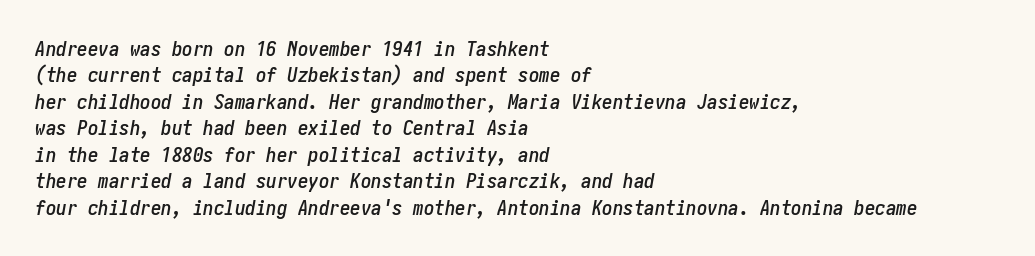
The image shows 21 px text type, italic (leaning right); set left-aligned, normal line spacing (1.26x), normal letter spacing, not underlined.
